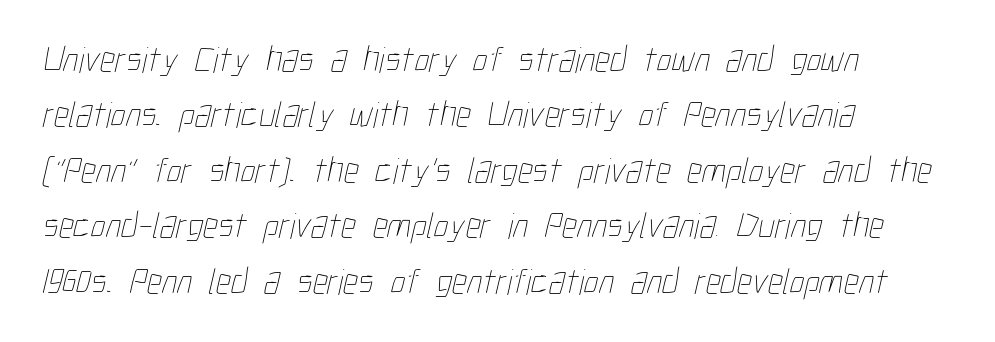
Q: Is the text bold? A: No.
Q: Is the text underlined? A: No.
Q: How is the paragraph aligned? A: Left-aligned.
Q: Is the spacing between letters normal or unusually wide? A: Normal.
Q: Is the spacing between lines tight, normal or loose? A: Normal.
Q: Width (condensed, normal, or wide)? A: Condensed.
Q: Stroke contrast? A: Low.
Q: x-height? A: Medium.
Q: Monospaced? A: No.
